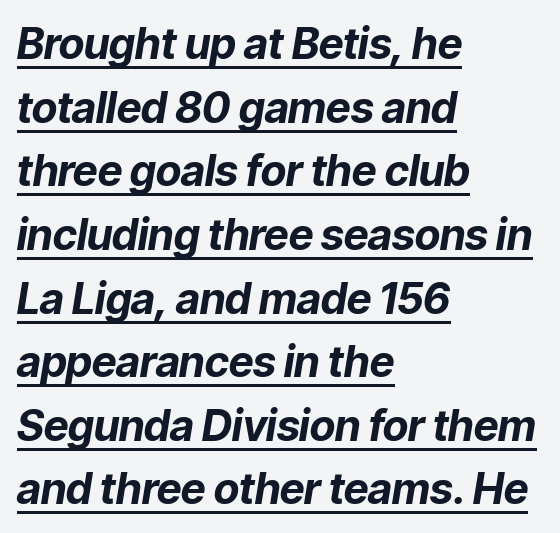
Q: Is the text bold? A: Yes.
Q: Is the text italic (slanted)? A: Yes, it leans right by about 9 degrees.
Q: Is the text underlined? A: Yes.
Q: How is the paragraph aligned? A: Left-aligned.
Q: Is the spacing between letters normal or unusually wide? A: Normal.
Q: Is the spacing between lines tight, normal or loose? A: Normal.
Q: Width (condensed, normal, or wide)? A: Normal.
Q: Stroke contrast? A: Low.
Q: x-height? A: Medium.
Q: Monospaced? A: No.
